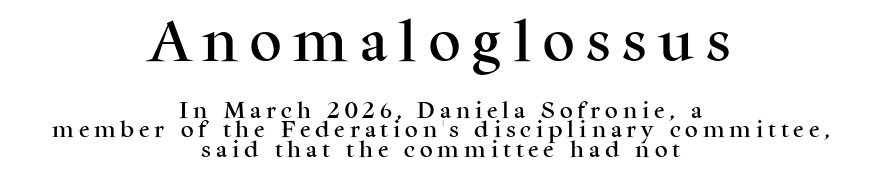
The image shows 45 px serif type, upright; set centered, tight line spacing (1.07x), unusually wide letter spacing (+0.27 em), not underlined; the first (top) block is 2.5x larger; medium stroke contrast and a medium x-height.
